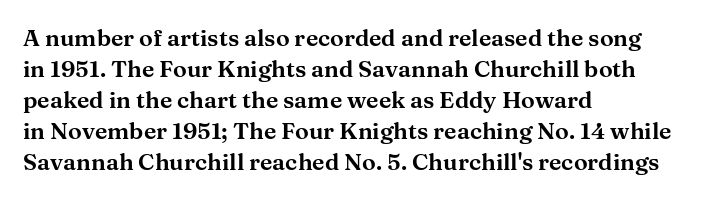
The image shows 23 px text type, upright; set left-aligned, normal line spacing (1.35x), normal letter spacing, not underlined.
